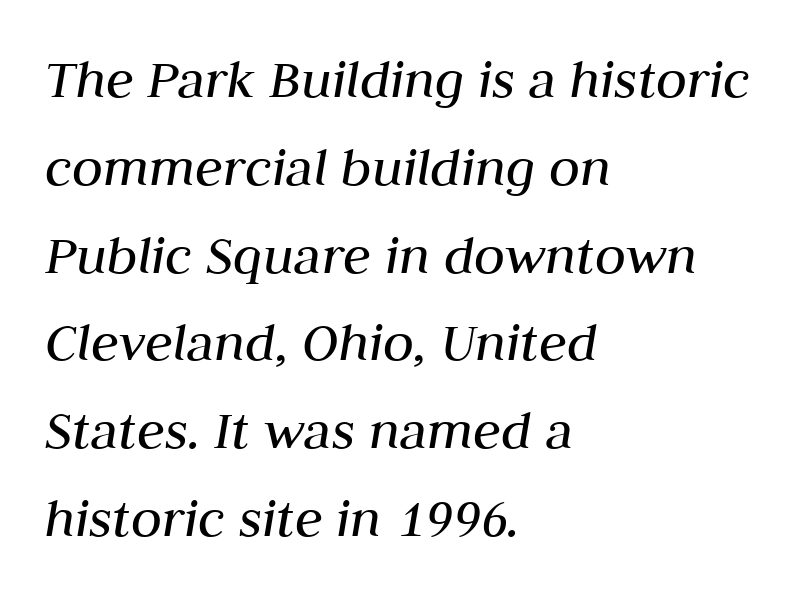
{"italic": "yes", "lean": "right", "slant_degrees": 10, "bold": "no", "weight": "regular", "width": "normal", "stroke_contrast": "medium", "x_height": "medium", "monospaced": "no", "underline": "no", "align": "left", "line_spacing": "normal", "line_spacing_ratio": 1.54, "letter_spacing": "normal", "letter_spacing_em": 0.0, "glyph_px": 57}
